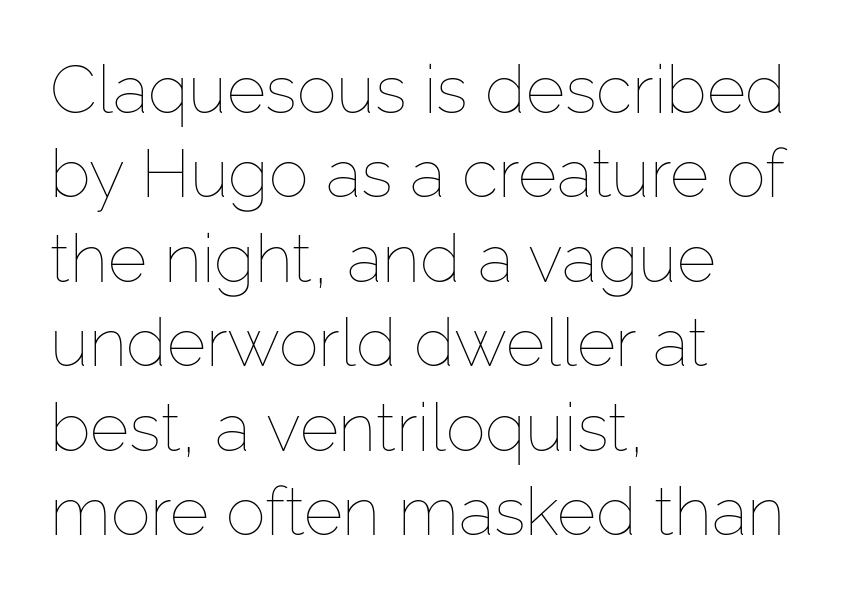
The image shows 67 px thin type, upright; set left-aligned, normal line spacing (1.26x), normal letter spacing, not underlined; low stroke contrast and a medium x-height.
